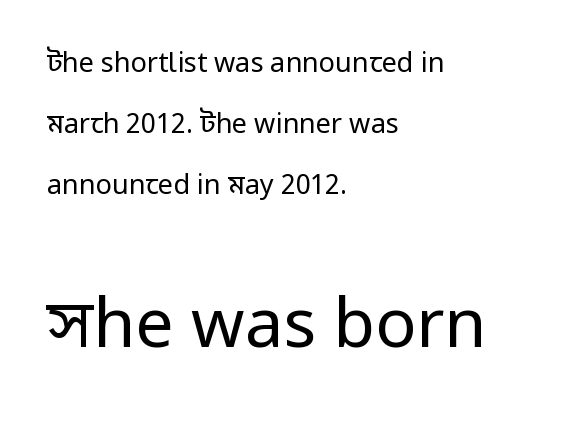
The image shows 68 px regular-weight, condensed sans-serif type, upright; set left-aligned, loose line spacing (2.26x), normal letter spacing, not underlined; the second (bottom) block is 2.52x larger; low stroke contrast and a large x-height.
